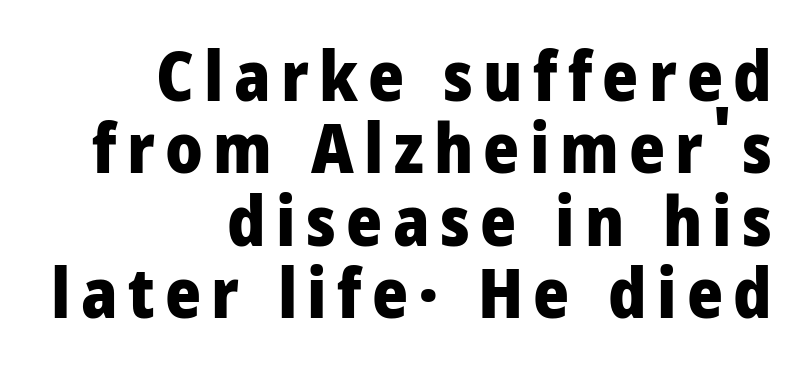
Q: Is the text bold? A: Yes.
Q: Is the text italic (slanted)? A: No, it is upright.
Q: Is the typeface a serif or a sans-serif typeface? A: Sans-serif.
Q: Is the text underlined? A: No.
Q: How is the paragraph aligned? A: Right-aligned.
Q: Is the spacing between lines tight, normal or loose? A: Tight.
Q: Width (condensed, normal, or wide)? A: Normal.
Q: Stroke contrast? A: Low.
Q: x-height? A: Medium.
Q: Monospaced? A: No.
